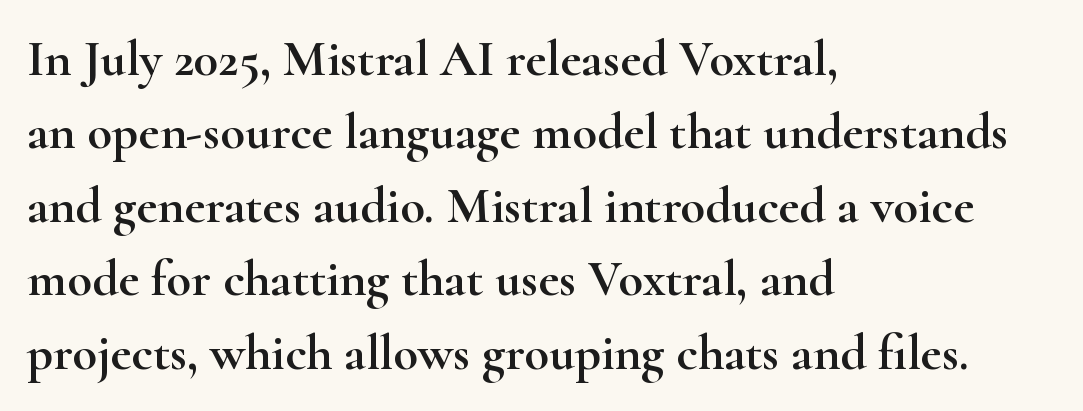
The rendering uses a moderate line-height, typical for paragraphs. Observe the serifs anchoring each vertical stroke in this sample. The rendering anchors every line to the left-hand side. The specimen omits any rule beneath the text block's lines. These lines are rendered in a variable-pitch font. A roman cut, with each character standing at attention.
